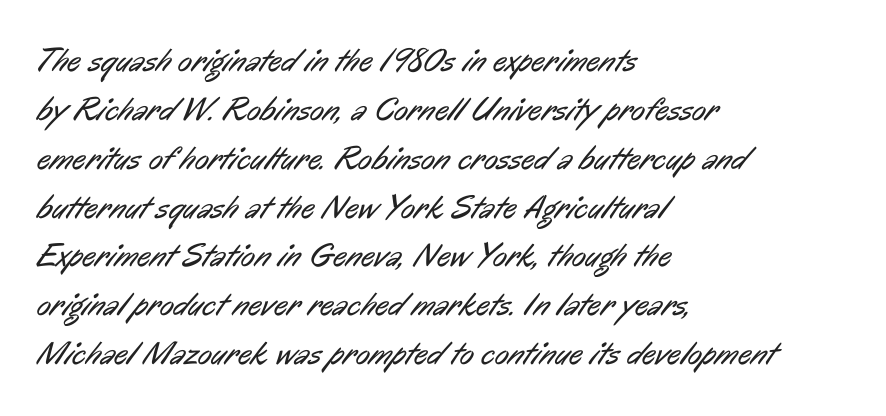
{"serif": "no", "bold": "no", "weight": "regular", "width": "condensed", "stroke_contrast": "low", "x_height": "medium", "monospaced": "no", "underline": "no", "align": "left", "line_spacing": "normal", "line_spacing_ratio": 1.48, "letter_spacing": "normal", "letter_spacing_em": 0.0, "glyph_px": 33}
